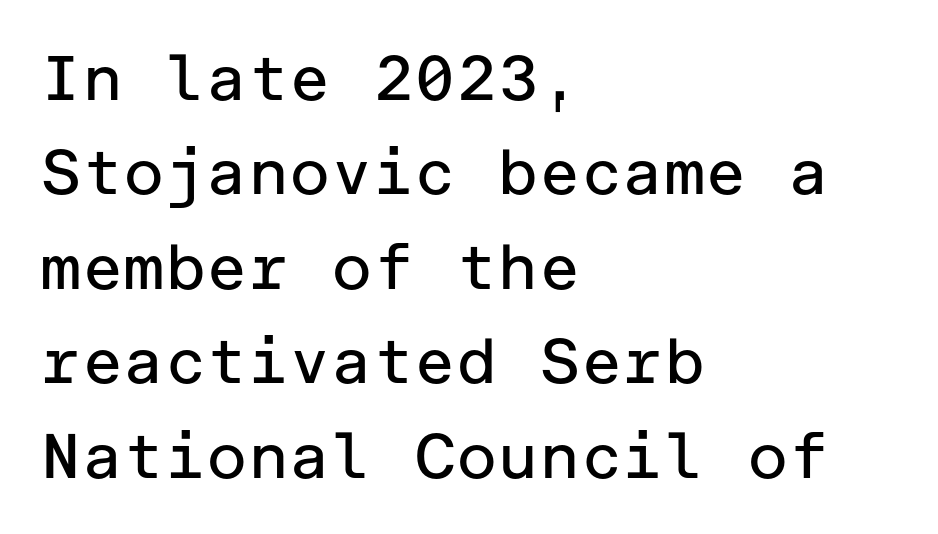
How are the letters spaced? Ordinarily, with no added tracking. Each row of text sits above clean, open space. The passage shown stacks its lines at a standard gap. Ordinary non-slanted type is in use. The face used here is a sans, in the tradition of grotesques and geometrics. Typeset ragged right — the left edge is the straight one.
